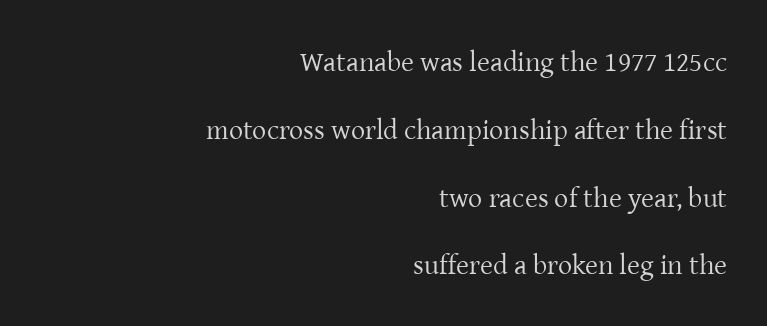
The image shows 28 px regular-weight serif type, upright; set right-aligned, loose line spacing (2.42x), normal letter spacing, not underlined; low stroke contrast and a medium x-height.
